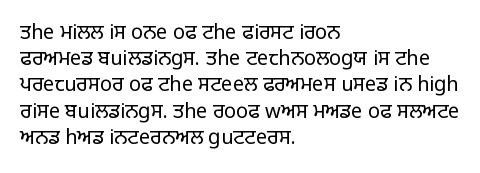
The image shows 20 px text type, upright; set left-aligned, normal line spacing (1.31x), normal letter spacing, not underlined.
